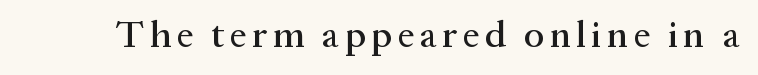
Q: Is the text italic (slanted)? A: No, it is upright.
Q: Is the typeface a serif or a sans-serif typeface? A: Serif.
Q: Is the text underlined? A: No.
Q: Width (condensed, normal, or wide)? A: Normal.
Q: Stroke contrast? A: Medium.
Q: x-height? A: Medium.
Q: Monospaced? A: No.
